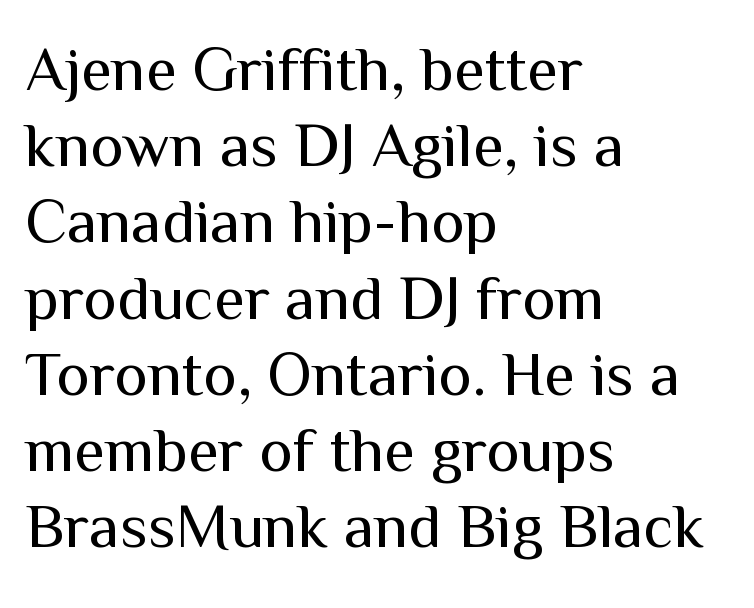
Q: Is the text bold? A: No.
Q: Is the text italic (slanted)? A: No, it is upright.
Q: Is the typeface a serif or a sans-serif typeface? A: Sans-serif.
Q: Is the text underlined? A: No.
Q: How is the paragraph aligned? A: Left-aligned.
Q: Is the spacing between letters normal or unusually wide? A: Normal.
Q: Width (condensed, normal, or wide)? A: Normal.
Q: Stroke contrast? A: Medium.
Q: x-height? A: Medium.
Q: Monospaced? A: No.
